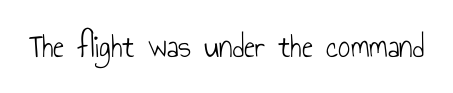
Q: Is the text bold? A: No.
Q: Is the text italic (slanted)? A: No, it is upright.
Q: Is the typeface a serif or a sans-serif typeface? A: Sans-serif.
Q: Is the text underlined? A: No.
Q: Is the spacing between letters normal or unusually wide? A: Normal.
Q: Width (condensed, normal, or wide)? A: Condensed.
Q: Stroke contrast? A: Low.
Q: x-height? A: Small.
Q: Monospaced? A: No.
